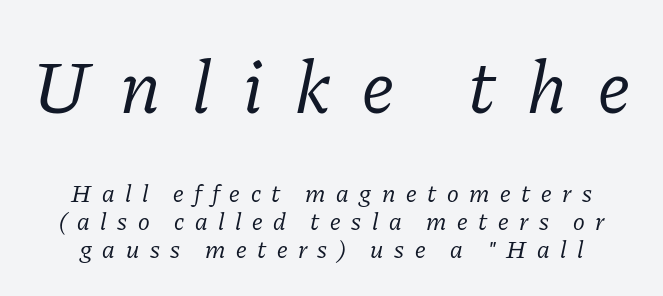
The image shows 75 px regular-weight serif type, italic (leaning right); set tight line spacing (1.13x), unusually wide letter spacing (+0.42 em), not underlined; the first (top) block is 3.0x larger; low stroke contrast and a medium x-height.
